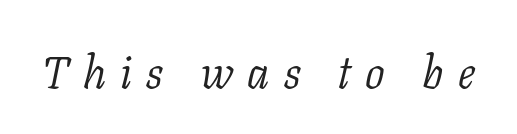
The image shows 46 px light serif type, italic (leaning right); set unusually wide letter spacing (+0.31 em), not underlined; low stroke contrast and a medium x-height.
